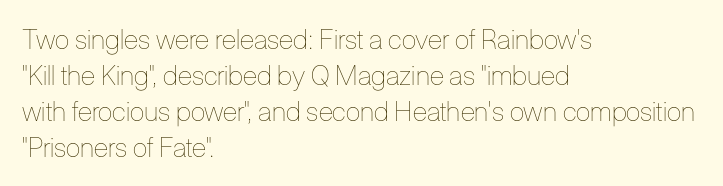
The image shows 27 px text type, upright; set left-aligned, normal line spacing (1.33x), normal letter spacing, not underlined.
